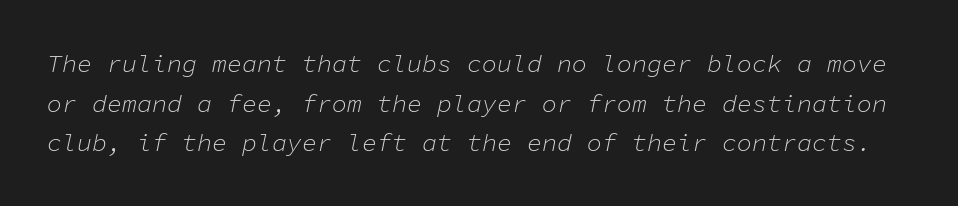
{"italic": "yes", "lean": "right", "slant_degrees": 11, "bold": "no", "underline": "no", "line_spacing": "normal", "line_spacing_ratio": 1.59, "letter_spacing": "normal", "letter_spacing_em": 0.0, "glyph_px": 25}
